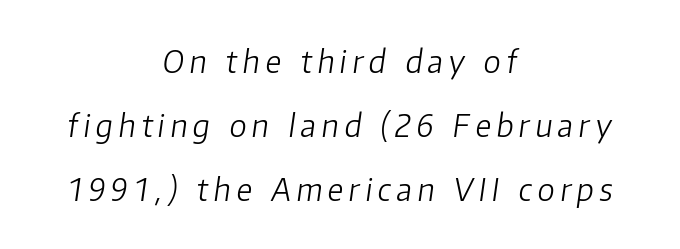
The image shows 31 px light type, italic (leaning right); set centered, loose line spacing (2.06x), not underlined; low stroke contrast and a medium x-height.
